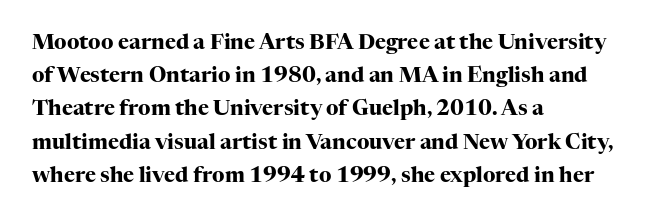
The font is running at its bold setting. Letters rest on an invisible, unmarked baseline. Students, note that the glyphs here touch the page at normal intervals. The rendering anchors every line to the left-hand side.
